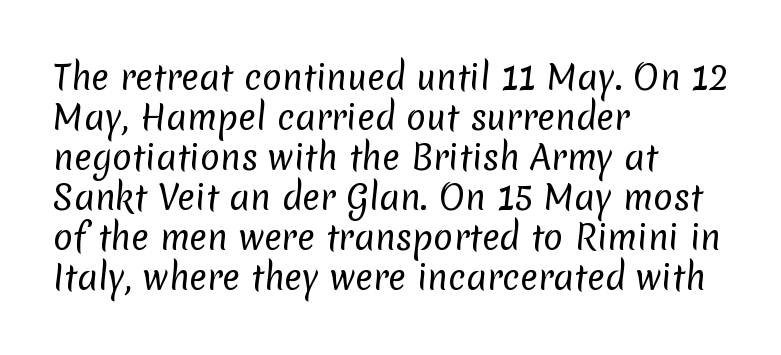
{"serif": "no", "bold": "no", "weight": "regular", "width": "normal", "stroke_contrast": "low", "x_height": "medium", "monospaced": "no", "underline": "no", "align": "left", "line_spacing_ratio": 1.21, "letter_spacing": "normal", "letter_spacing_em": 0.0, "glyph_px": 33}
